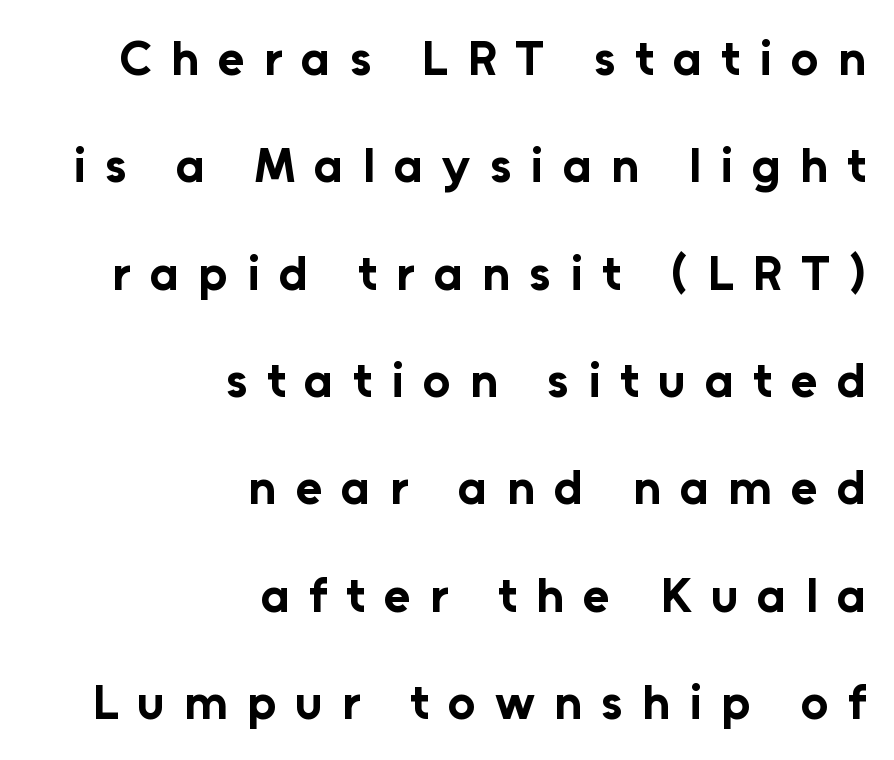
{"serif": "no", "italic": "no", "bold": "yes", "weight": "bold", "width": "normal", "stroke_contrast": "low", "x_height": "medium", "monospaced": "no", "underline": "no", "align": "right", "line_spacing": "loose", "line_spacing_ratio": 2.19, "letter_spacing": "wide", "letter_spacing_em": 0.39, "glyph_px": 49}
